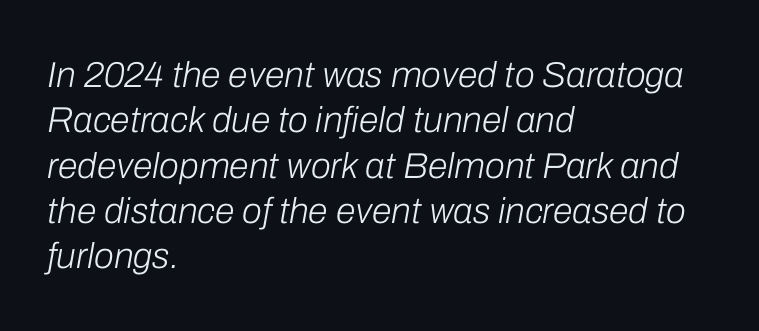
{"italic": "yes", "lean": "right", "slant_degrees": 10, "bold": "no", "weight": "light", "width": "normal", "stroke_contrast": "low", "x_height": "medium", "monospaced": "no", "underline": "no", "align": "left", "line_spacing": "normal", "line_spacing_ratio": 1.26, "letter_spacing": "normal", "letter_spacing_em": 0.0, "glyph_px": 36}
